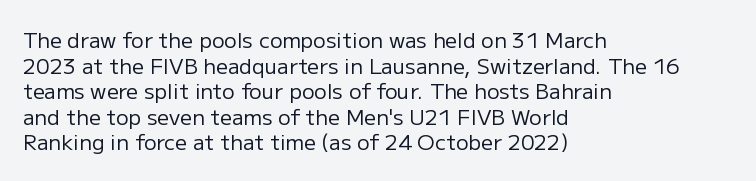
The image shows 21 px text type, upright; set left-aligned, line spacing 1.22x, normal letter spacing, not underlined.
